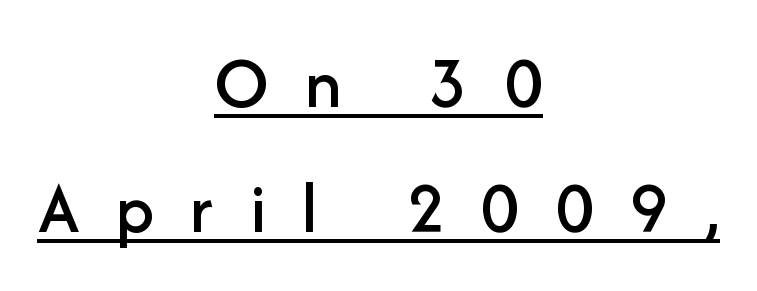
{"serif": "no", "italic": "no", "width": "normal", "stroke_contrast": "low", "x_height": "medium", "monospaced": "no", "underline": "yes", "align": "center", "line_spacing": "normal", "line_spacing_ratio": 1.69, "letter_spacing": "wide", "letter_spacing_em": 0.49, "glyph_px": 74}
